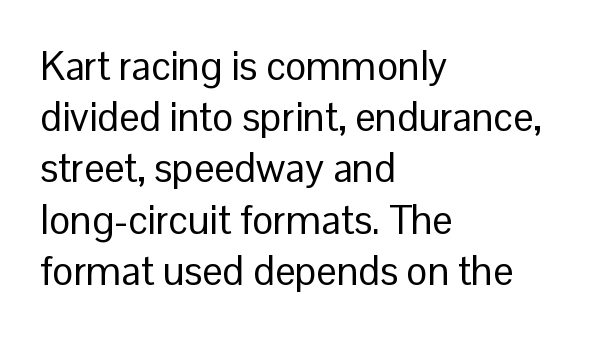
Q: Is the text bold? A: No.
Q: Is the text italic (slanted)? A: No, it is upright.
Q: Is the typeface a serif or a sans-serif typeface? A: Sans-serif.
Q: Is the text underlined? A: No.
Q: How is the paragraph aligned? A: Left-aligned.
Q: Is the spacing between letters normal or unusually wide? A: Normal.
Q: Is the spacing between lines tight, normal or loose? A: Normal.
Q: Width (condensed, normal, or wide)? A: Normal.
Q: Stroke contrast? A: Low.
Q: x-height? A: Medium.
Q: Monospaced? A: No.
